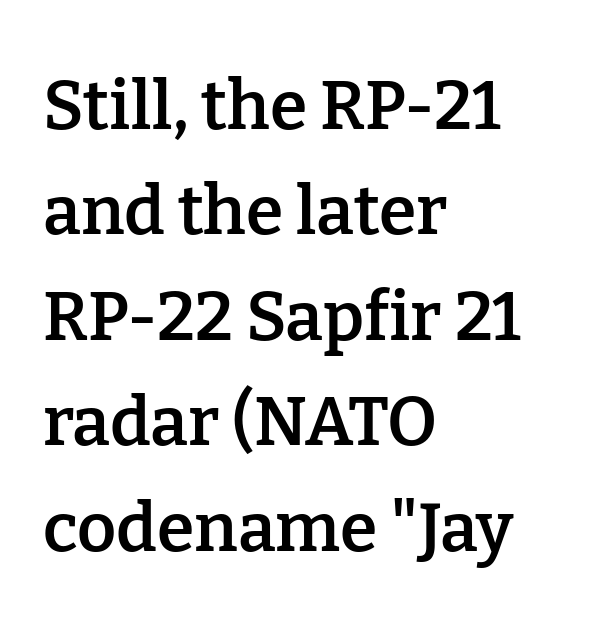
Words float on clear page, feet unadorned. The type family on display is of the serif kind. The space between consecutive lines is moderate. Short and long lines alike share a common starting point at left. On the weight axis this lands at semibold, roughly 600.
